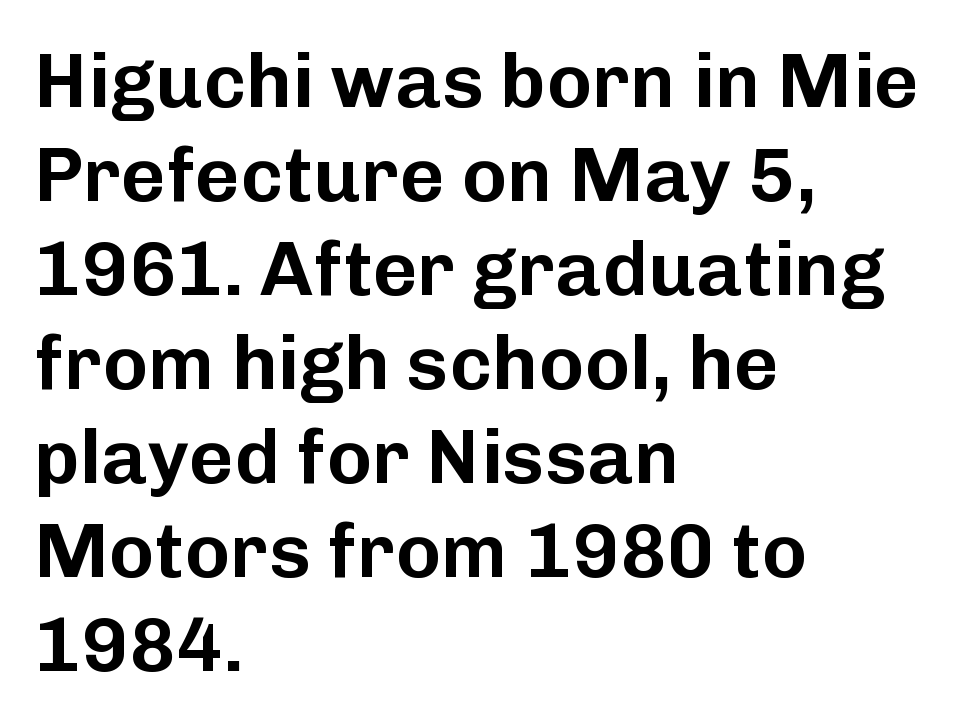
Here the designer chose a conventional face with non-uniform glyph widths. Italic: no, the glyphs are upright roman. Casual observation: everything's shoved over to the left. Anything drawn beneath the words? Only blank space. What stands out about the letter spacing? Nothing — it is the standard amount.
